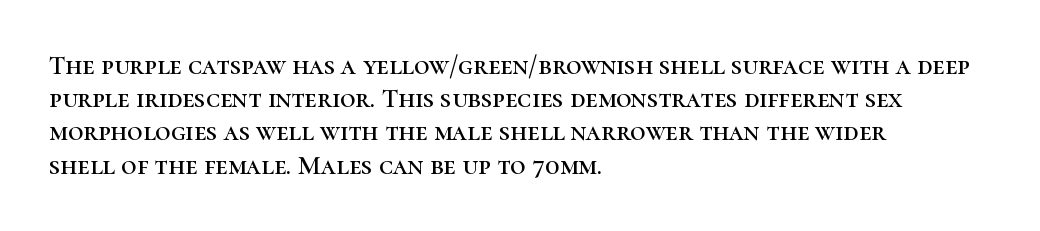
The image shows 27 px text type, upright; set left-aligned, line spacing 1.23x, normal letter spacing, not underlined.
